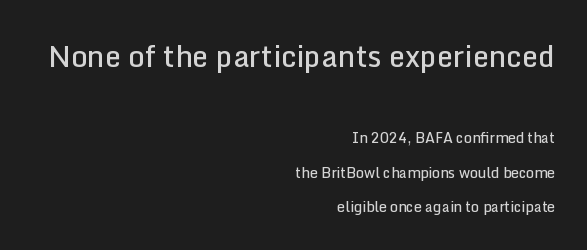
The image shows 29 px semibold sans-serif type, upright; set right-aligned, loose line spacing (2.45x), normal letter spacing, not underlined; the first (top) block is 2.07x larger; low stroke contrast and a medium x-height.
